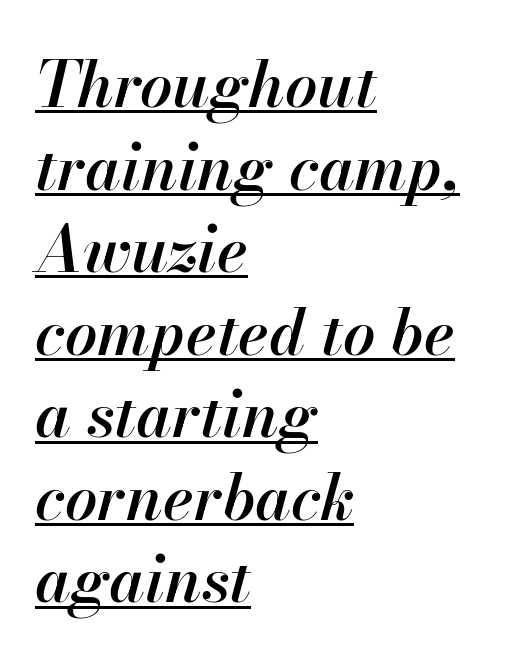
The image shows 64 px semibold type, italic (leaning right); set left-aligned, normal line spacing (1.29x), normal letter spacing, underlined; high stroke contrast and a small x-height.
